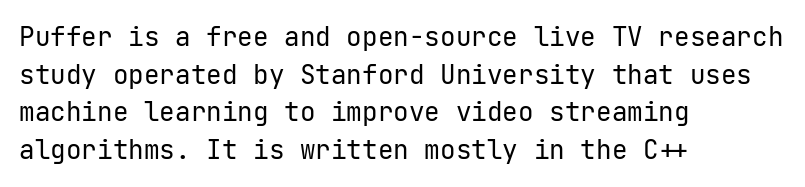
The image shows 26 px text type, upright; set left-aligned, normal line spacing (1.45x), normal letter spacing, not underlined.
